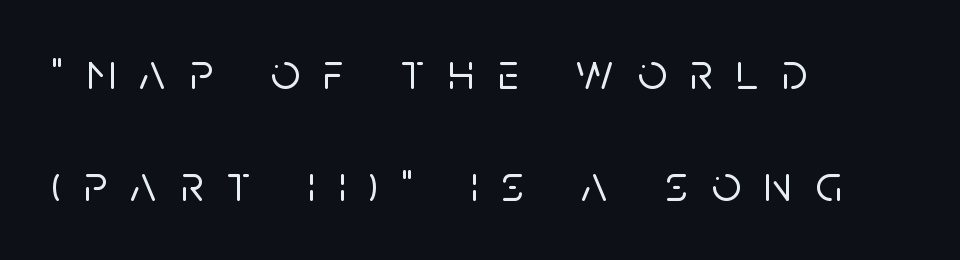
Reading down the block, your eye returns to a fixed left position each line. The glyphs are unaccompanied by any horizontal stroke below them. The line-height multiplier appears high, well above default. The face used here is proportionally spaced, like ordinary book or web type.
